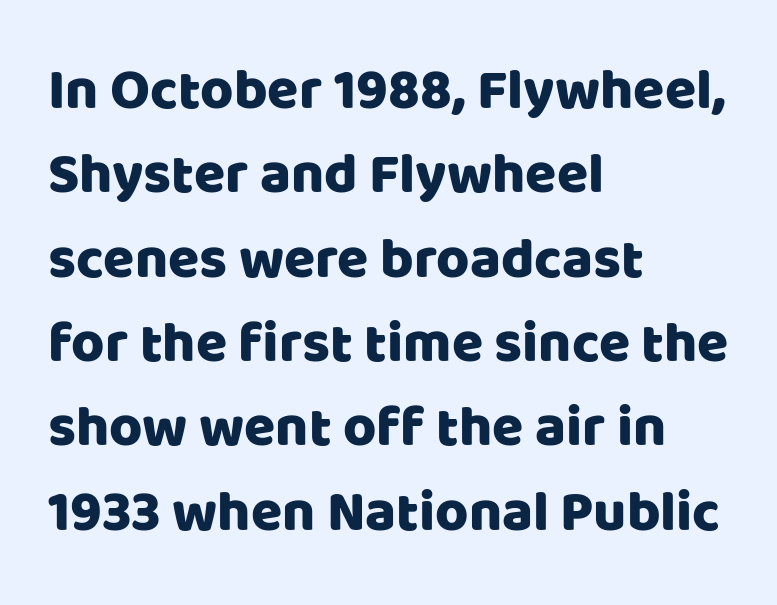
{"serif": "no", "italic": "no", "width": "normal", "stroke_contrast": "low", "x_height": "large", "monospaced": "no", "underline": "no", "align": "left", "line_spacing": "normal", "line_spacing_ratio": 1.48, "letter_spacing": "normal", "letter_spacing_em": 0.0, "glyph_px": 57}
